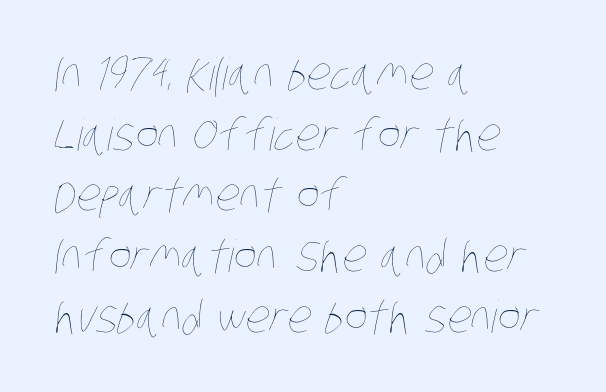
Q: Is the text bold? A: No.
Q: Is the text underlined? A: No.
Q: How is the paragraph aligned? A: Left-aligned.
Q: Is the spacing between letters normal or unusually wide? A: Normal.
Q: Is the spacing between lines tight, normal or loose? A: Normal.
Q: Width (condensed, normal, or wide)? A: Condensed.
Q: Stroke contrast? A: Low.
Q: x-height? A: Large.
Q: Monospaced? A: No.
